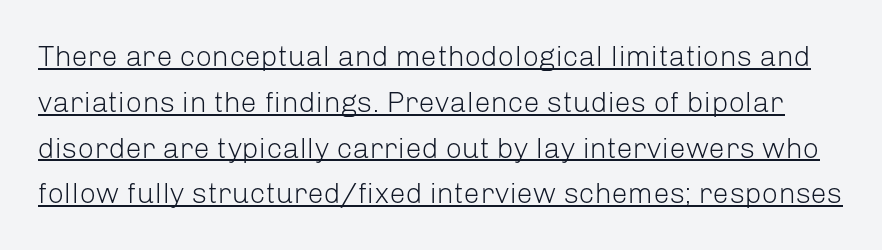
Think standard paragraph weight, or any step lighter than that. Nope, no serifs anywhere on these letters. The space between consecutive lines is moderate. No italicization has been applied; the sample stays upright. The gaps between neighbouring characters are ordinary and unremarkable.
